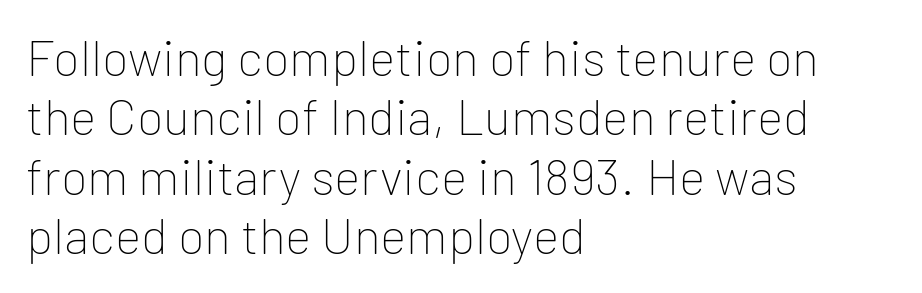
Q: Is the text bold? A: No.
Q: Is the text italic (slanted)? A: No, it is upright.
Q: Is the typeface a serif or a sans-serif typeface? A: Sans-serif.
Q: Is the text underlined? A: No.
Q: How is the paragraph aligned? A: Left-aligned.
Q: Is the spacing between letters normal or unusually wide? A: Normal.
Q: Width (condensed, normal, or wide)? A: Normal.
Q: Stroke contrast? A: Low.
Q: x-height? A: Medium.
Q: Monospaced? A: No.
